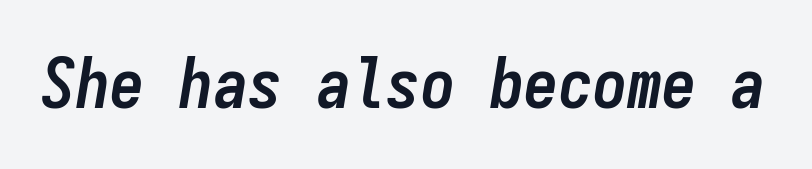
{"italic": "yes", "lean": "right", "slant_degrees": 9, "bold": "yes", "weight": "semibold", "width": "condensed", "stroke_contrast": "low", "x_height": "medium", "monospaced": "yes", "underline": "no", "letter_spacing": "normal", "letter_spacing_em": 0.0, "glyph_px": 69}
